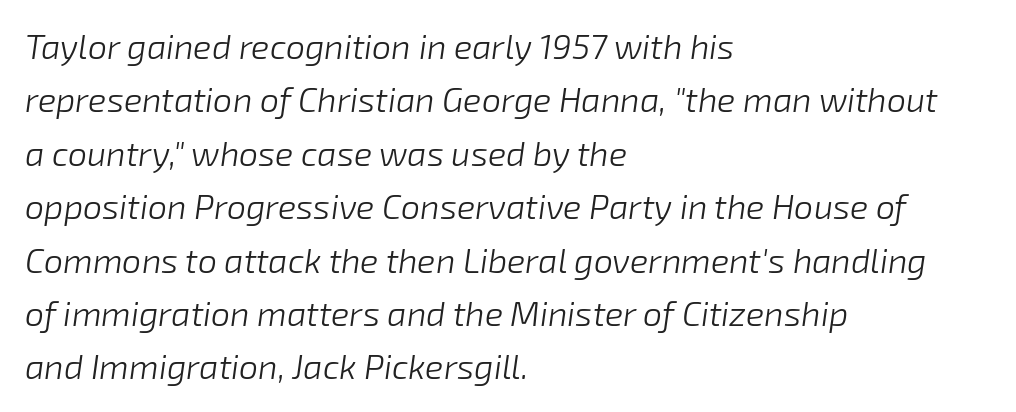
The image shows 34 px light type, italic (leaning right); set left-aligned, normal line spacing (1.57x), normal letter spacing, not underlined; low stroke contrast and a medium x-height.
